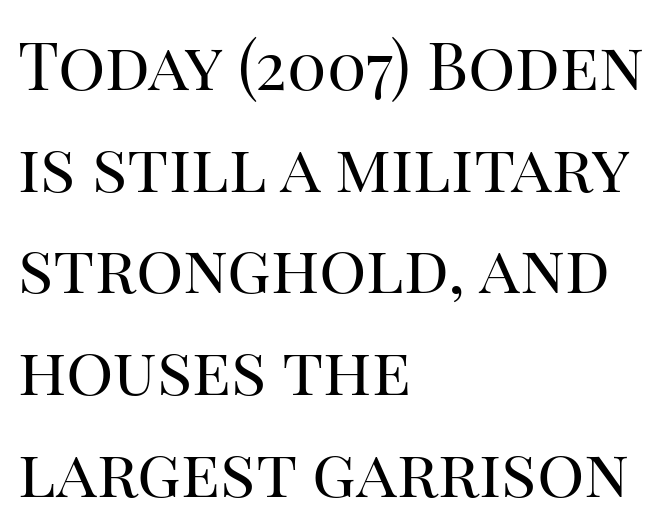
Q: Is the text bold? A: No.
Q: Is the text italic (slanted)? A: No, it is upright.
Q: Is the typeface a serif or a sans-serif typeface? A: Serif.
Q: Is the text underlined? A: No.
Q: How is the paragraph aligned? A: Left-aligned.
Q: Is the spacing between letters normal or unusually wide? A: Normal.
Q: Is the spacing between lines tight, normal or loose? A: Normal.
Q: Width (condensed, normal, or wide)? A: Normal.
Q: Stroke contrast? A: High.
Q: x-height? A: Large.
Q: Monospaced? A: No.
